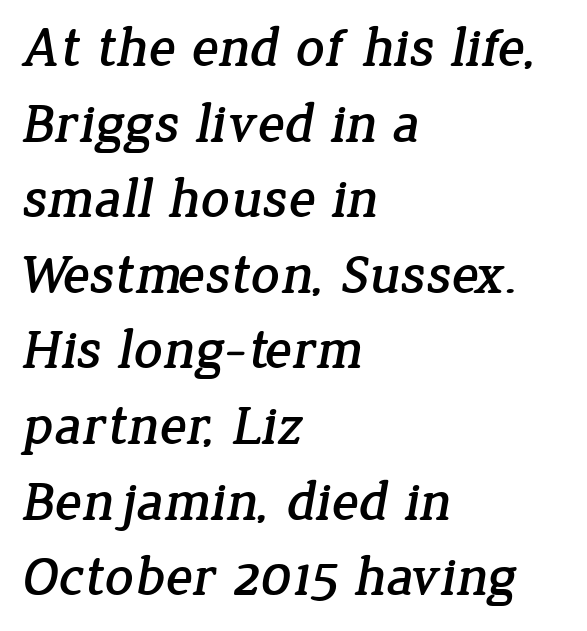
{"serif": "yes", "width": "normal", "stroke_contrast": "low", "x_height": "medium", "monospaced": "no", "underline": "no", "align": "left", "line_spacing": "normal", "line_spacing_ratio": 1.35, "letter_spacing": "normal", "letter_spacing_em": 0.0, "glyph_px": 56}
